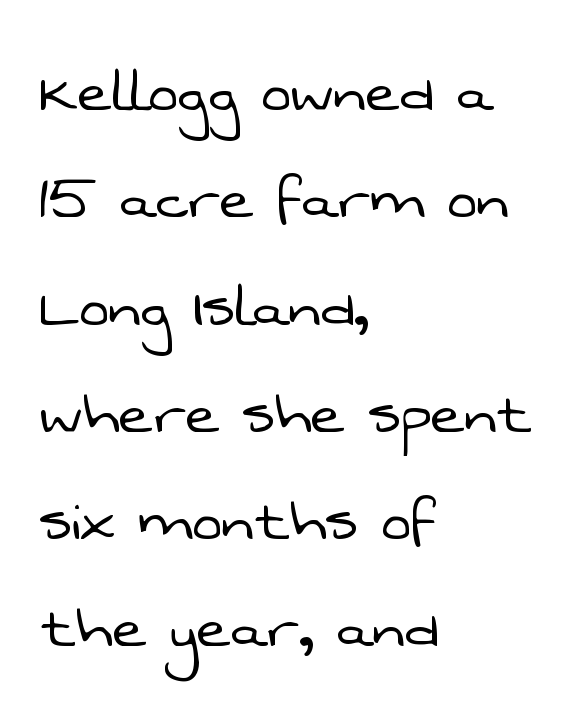
The image shows 72 px light sans-serif type; set left-aligned, normal line spacing (1.49x), normal letter spacing, not underlined; low stroke contrast and a medium x-height.
